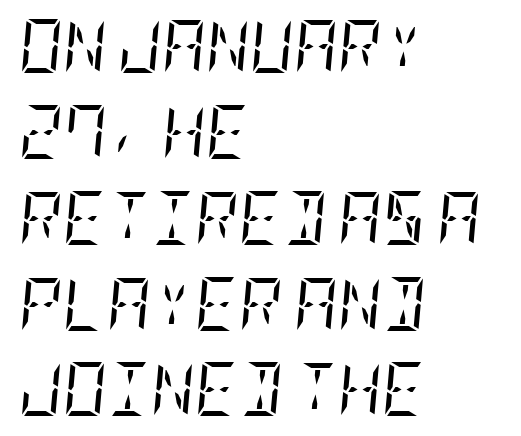
The image shows 54 px regular-weight, condensed serif type, italic (leaning right); set left-aligned, normal line spacing (1.59x), normal letter spacing, not underlined; low stroke contrast and a large x-height.
